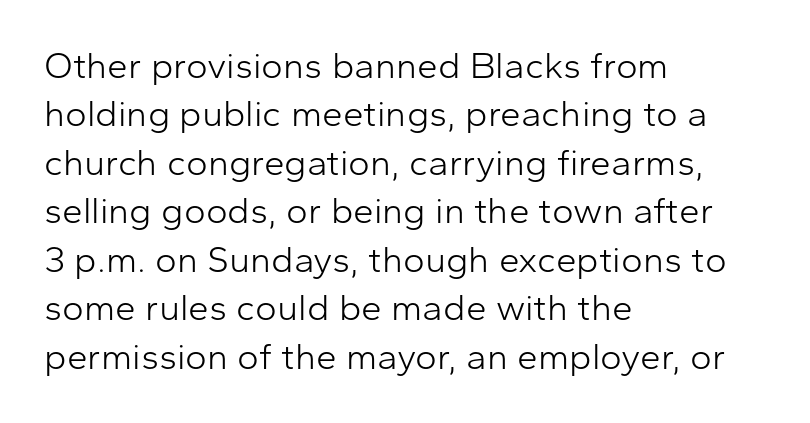
Q: Is the text bold? A: No.
Q: Is the text italic (slanted)? A: No, it is upright.
Q: Is the typeface a serif or a sans-serif typeface? A: Sans-serif.
Q: Is the text underlined? A: No.
Q: How is the paragraph aligned? A: Left-aligned.
Q: Is the spacing between letters normal or unusually wide? A: Normal.
Q: Is the spacing between lines tight, normal or loose? A: Normal.
Q: Width (condensed, normal, or wide)? A: Normal.
Q: Stroke contrast? A: Low.
Q: x-height? A: Medium.
Q: Monospaced? A: No.
